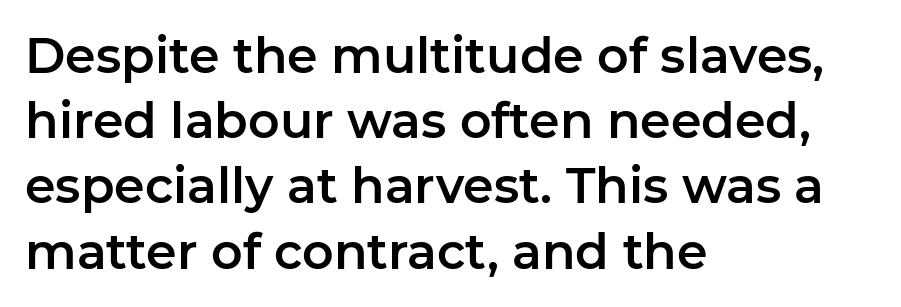
Q: Is the text italic (slanted)? A: No, it is upright.
Q: Is the typeface a serif or a sans-serif typeface? A: Sans-serif.
Q: Is the text underlined? A: No.
Q: How is the paragraph aligned? A: Left-aligned.
Q: Is the spacing between letters normal or unusually wide? A: Normal.
Q: Is the spacing between lines tight, normal or loose? A: Normal.
Q: Width (condensed, normal, or wide)? A: Normal.
Q: Stroke contrast? A: Low.
Q: x-height? A: Medium.
Q: Monospaced? A: No.
